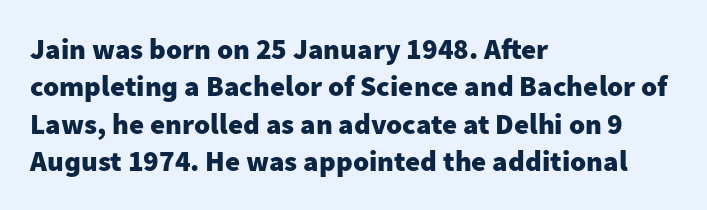
{"serif": "no", "italic": "no", "bold": "yes", "weight": "heavy", "width": "normal", "stroke_contrast": "low", "x_height": "medium", "monospaced": "no", "underline": "no", "align": "left", "line_spacing": "normal", "line_spacing_ratio": 1.29, "letter_spacing": "normal", "letter_spacing_em": 0.0, "glyph_px": 29}
